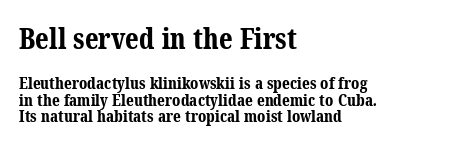
The image shows 28 px bold serif type; set left-aligned, tight line spacing (1.05x), normal letter spacing, not underlined; the first (top) block is 1.75x larger; medium stroke contrast and a medium x-height.
